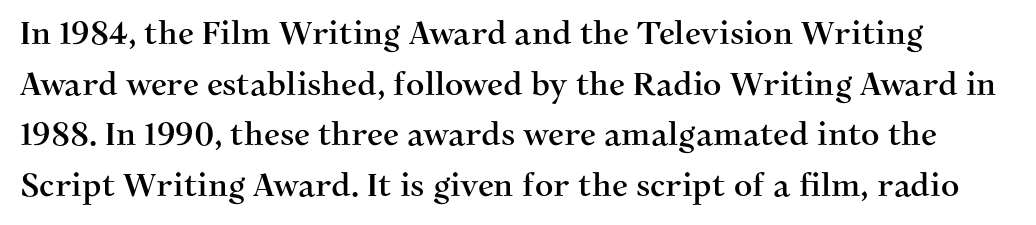
Does extra space separate the letters? No, they use regular spacing. No word sits above an underline. The designer left line spacing at the default. Regarding serifs, this sample has them. The face used here is proportionally spaced, like ordinary book or web type.
